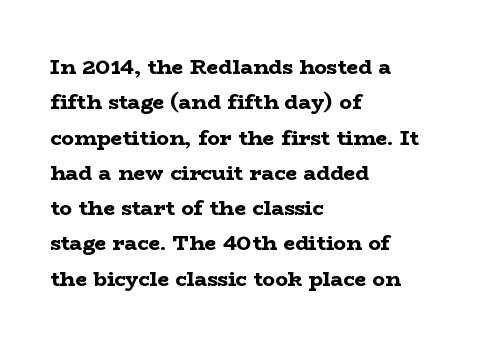
The image shows 21 px bold type, upright; set left-aligned, normal line spacing (1.68x), normal letter spacing, not underlined.
